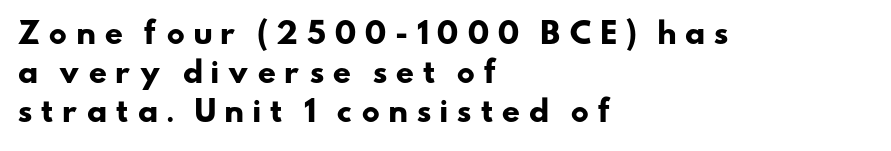
Q: Is the text bold? A: Yes.
Q: Is the typeface a serif or a sans-serif typeface? A: Sans-serif.
Q: Is the text underlined? A: No.
Q: How is the paragraph aligned? A: Left-aligned.
Q: Is the spacing between letters normal or unusually wide? A: Unusually wide.
Q: Is the spacing between lines tight, normal or loose? A: Normal.
Q: Width (condensed, normal, or wide)? A: Wide.
Q: Stroke contrast? A: Low.
Q: x-height? A: Small.
Q: Monospaced? A: No.
